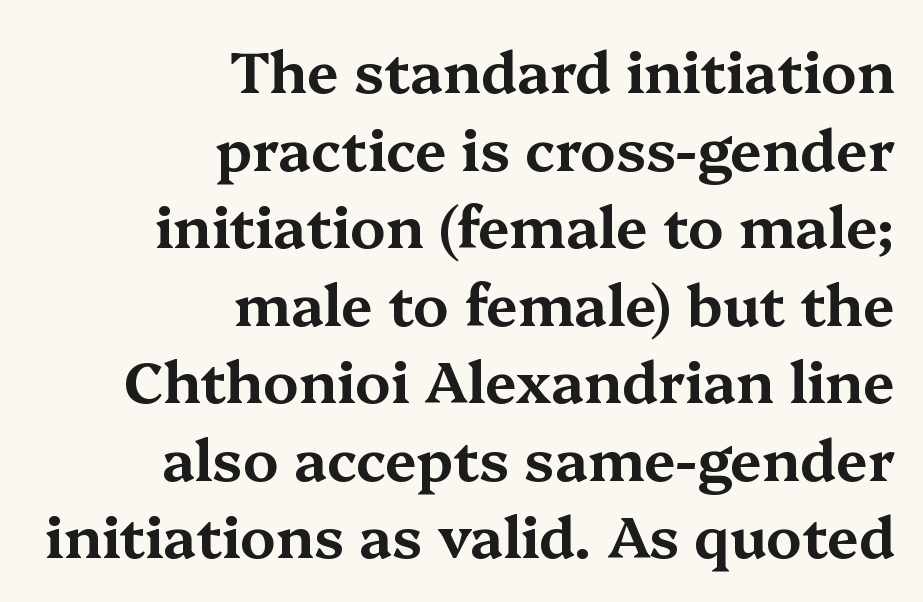
Tracking here is standard; glyphs follow each other at the usual distance. You can tell from the footed stems that serif type was used. Which margin do the lines hug? The right one — the left edge is uneven. This is roman type, the default non-slanted kind. Interline gaps are of average width in this sample.
